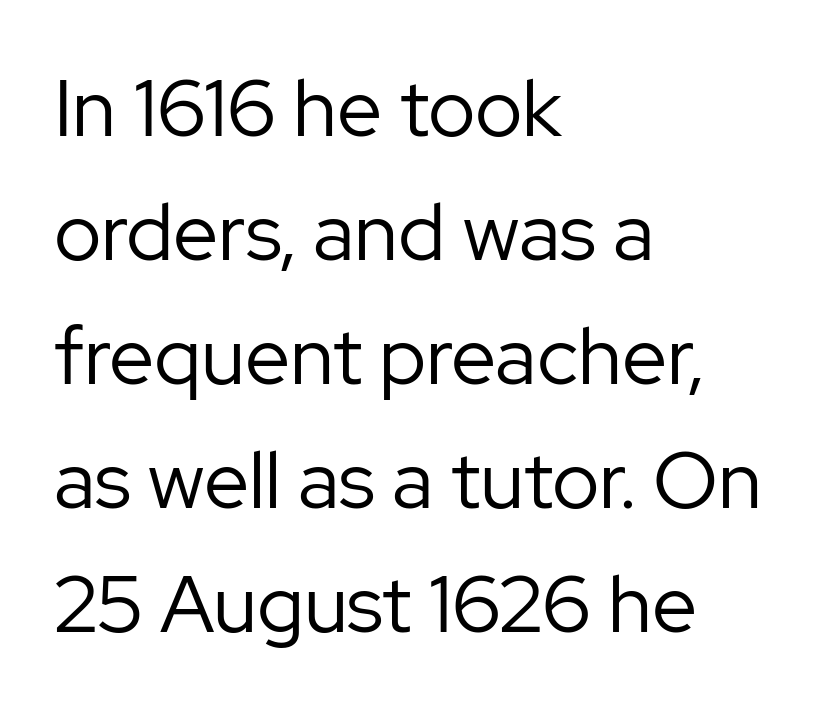
Weight: in the light-to-regular range. The letters advance in unequal steps, a hallmark of proportional type. Each line starts at the same left margin while the right side varies. Whoever set this chose a conventional vertical rhythm.
